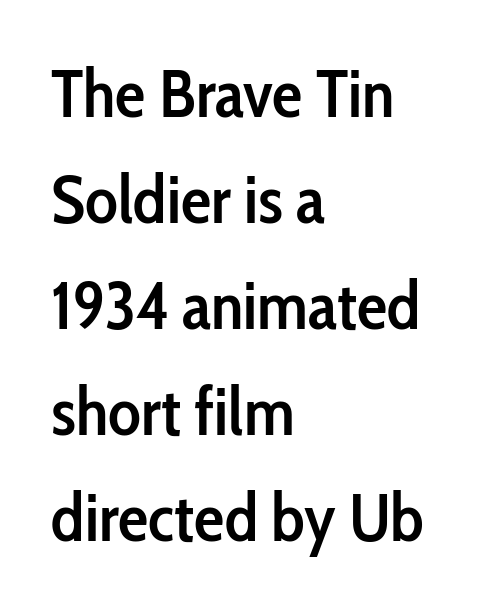
The image shows 68 px semibold, condensed sans-serif type, upright; set left-aligned, normal line spacing (1.56x), normal letter spacing, not underlined; low stroke contrast and a medium x-height.
